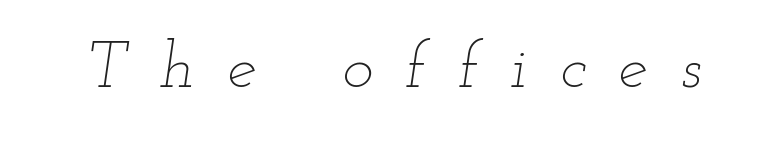
Q: Is the text bold? A: No.
Q: Is the text italic (slanted)? A: Yes, it leans right by about 12 degrees.
Q: Is the text underlined? A: No.
Q: Is the spacing between letters normal or unusually wide? A: Unusually wide.
Q: Width (condensed, normal, or wide)? A: Wide.
Q: Stroke contrast? A: Low.
Q: x-height? A: Small.
Q: Monospaced? A: No.
